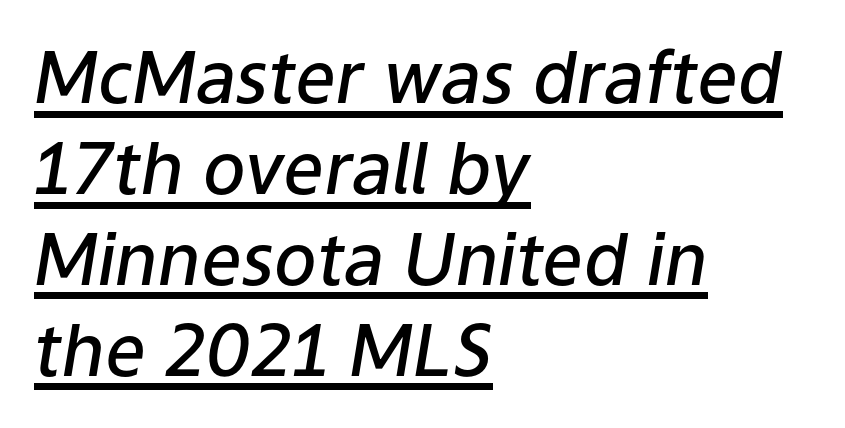
The image shows 71 px semibold type, italic (leaning right); set left-aligned, normal line spacing (1.28x), normal letter spacing, underlined; low stroke contrast and a medium x-height.
